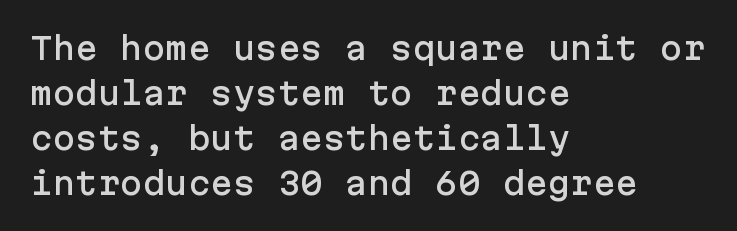
The text was rendered using a sans face with plain stroke endings. These lines sit exactly where default settings would place them. Posture: upright roman. Casual observation: everything's shoved over to the left. Honestly, the letter spacing is just normal — you wouldn't notice it. The space beneath each line is pristine and unruled.
